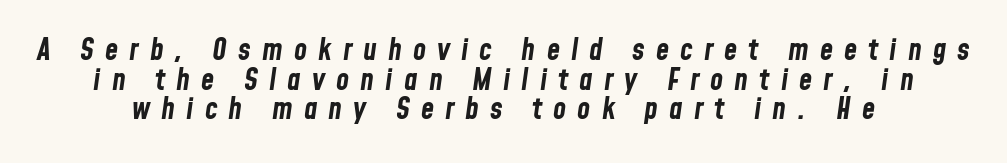
The image shows 30 px bold, condensed type, italic (leaning right); set centered, tight line spacing (0.99x), unusually wide letter spacing (+0.37 em), not underlined; low stroke contrast and a medium x-height.
